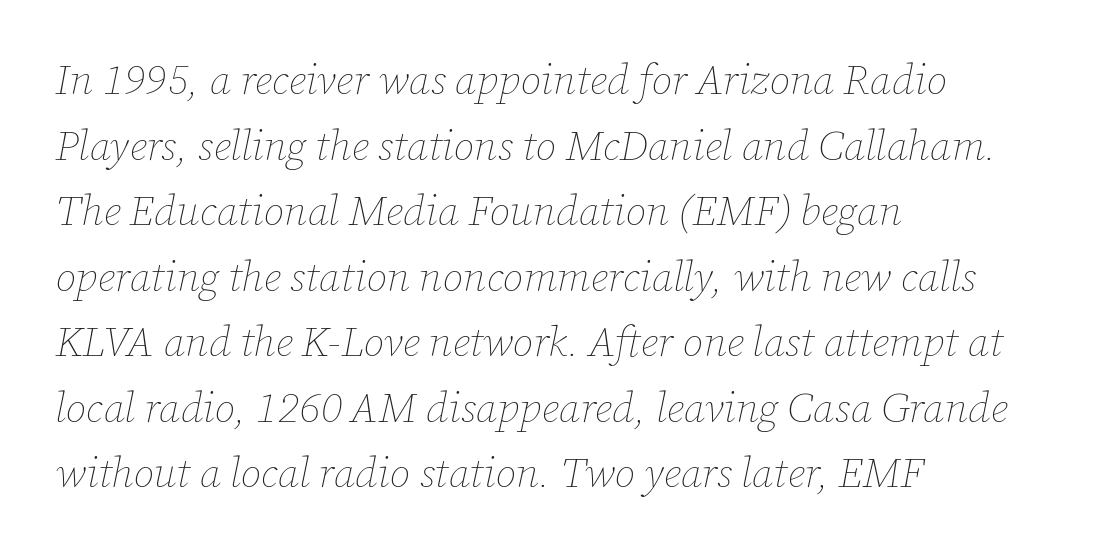
{"italic": "yes", "lean": "right", "slant_degrees": 12, "bold": "no", "weight": "thin", "width": "normal", "stroke_contrast": "low", "x_height": "medium", "monospaced": "no", "underline": "no", "align": "left", "line_spacing": "normal", "line_spacing_ratio": 1.56, "letter_spacing": "normal", "letter_spacing_em": 0.0, "glyph_px": 42}
